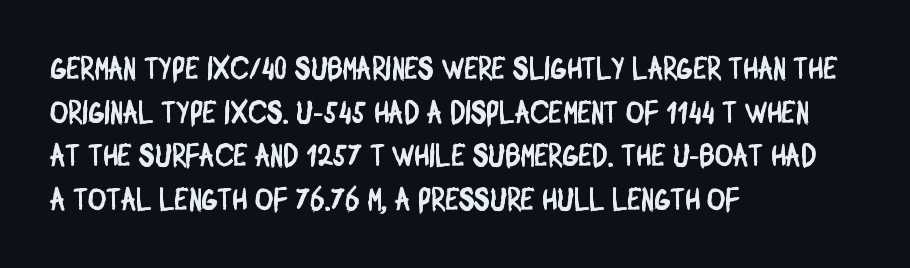
Q: Is the typeface a serif or a sans-serif typeface? A: Sans-serif.
Q: Is the text underlined? A: No.
Q: How is the paragraph aligned? A: Left-aligned.
Q: Is the spacing between letters normal or unusually wide? A: Normal.
Q: Is the spacing between lines tight, normal or loose? A: Normal.
Q: Width (condensed, normal, or wide)? A: Condensed.
Q: Stroke contrast? A: Low.
Q: x-height? A: Large.
Q: Monospaced? A: No.
